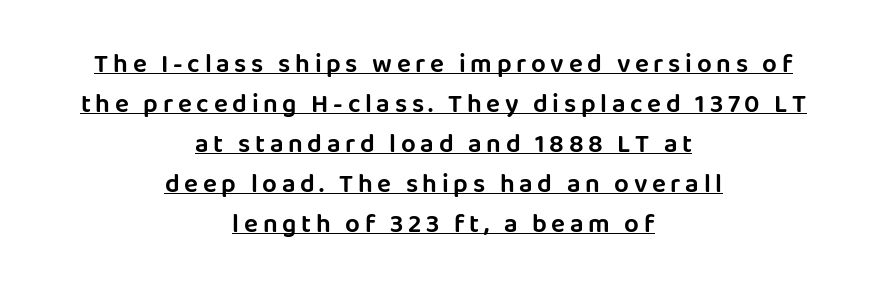
The image shows 26 px text type, upright; set centered, normal line spacing (1.54x), underlined.
